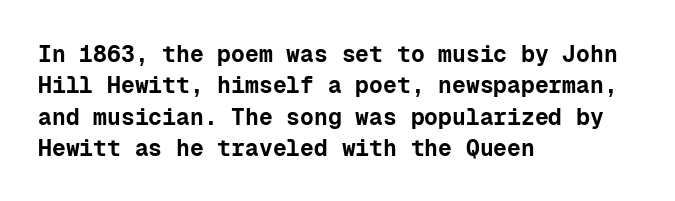
{"italic": "no", "bold": "yes", "underline": "no", "align": "left", "line_spacing": "normal", "line_spacing_ratio": 1.36, "letter_spacing": "normal", "letter_spacing_em": 0.0, "glyph_px": 23}
